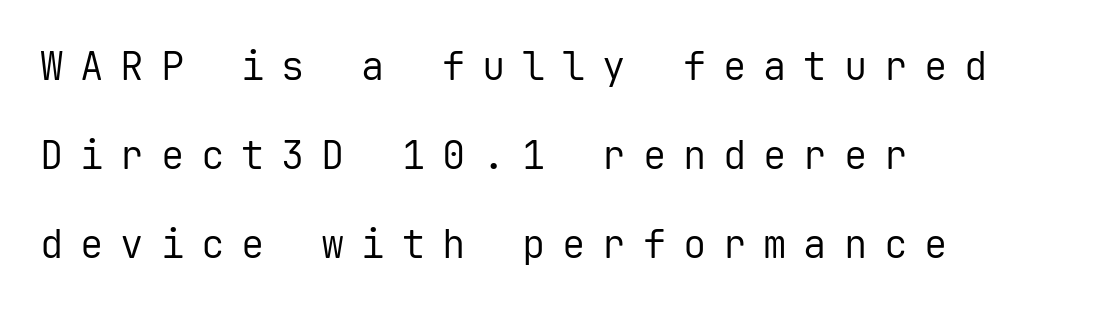
{"serif": "no", "italic": "no", "bold": "no", "weight": "regular", "width": "normal", "stroke_contrast": "low", "x_height": "medium", "monospaced": "yes", "underline": "no", "align": "left", "line_spacing": "loose", "line_spacing_ratio": 2.28, "letter_spacing": "wide", "letter_spacing_em": 0.43, "glyph_px": 39}
